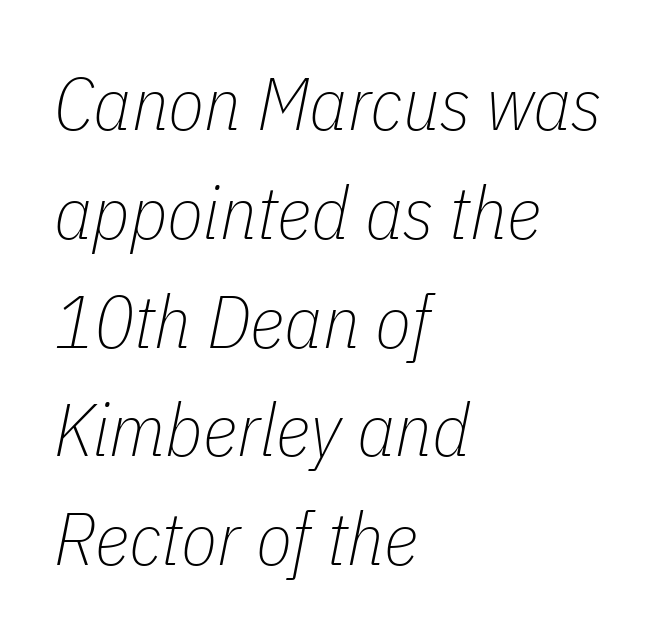
The letters advance in unequal steps, a hallmark of proportional type. Weight: in the light-to-regular range. An italicized treatment has been applied to the whole sample. Horizontal alignment here is leftward, the default for most running prose. The passage shown is not underscored anywhere.
